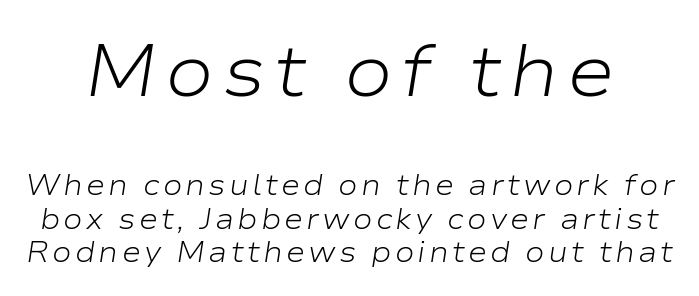
The image shows 73 px light, wide type, italic (leaning right); set line spacing 1.16x, not underlined; the first (top) block is 2.52x larger; low stroke contrast and a medium x-height.
